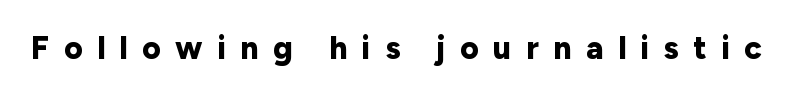
Observe the absence of serifs on each vertical stroke in this sample. Each letter keeps its own natural width here, so spacing adapts to shape. Clear beneath every line of the passage. Is the type bold? Yes — the strokes are clearly thick and heavy.
